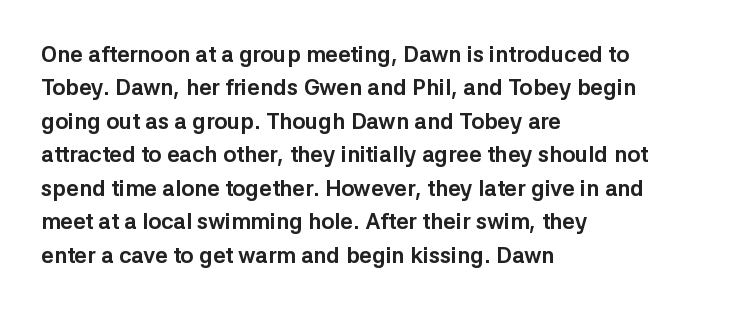
The strip under each line holds only bare page. Between one letter and the next there's only the usual sliver of space. Is there any slant? The stems are plumb. Plenty of ink on the page — the face is bold. Leading matches the norm, producing a regular column.
